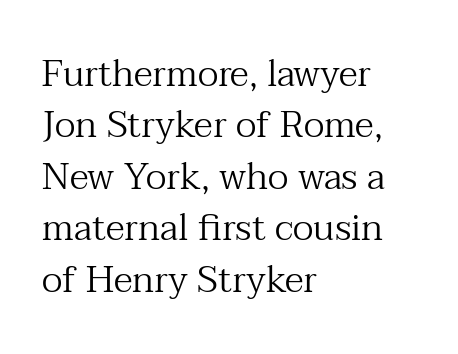
Q: Is the text bold? A: No.
Q: Is the text italic (slanted)? A: No, it is upright.
Q: Is the typeface a serif or a sans-serif typeface? A: Serif.
Q: Is the text underlined? A: No.
Q: How is the paragraph aligned? A: Left-aligned.
Q: Is the spacing between letters normal or unusually wide? A: Normal.
Q: Is the spacing between lines tight, normal or loose? A: Normal.
Q: Width (condensed, normal, or wide)? A: Normal.
Q: Stroke contrast? A: Medium.
Q: x-height? A: Medium.
Q: Monospaced? A: No.
